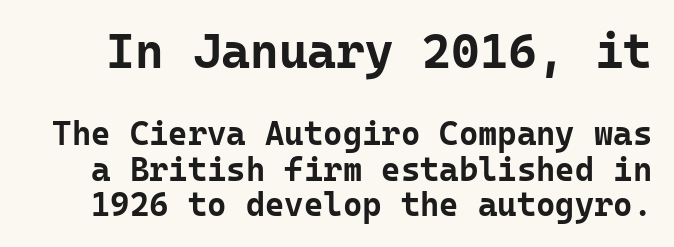
Q: Is the text bold? A: Yes.
Q: Is the text italic (slanted)? A: No, it is upright.
Q: Is the typeface a serif or a sans-serif typeface? A: Sans-serif.
Q: Is the text underlined? A: No.
Q: Is the spacing between letters normal or unusually wide? A: Normal.
Q: Is the spacing between lines tight, normal or loose? A: Tight.
Q: Which block of text is set in a larger size, the first (top) or the second (bottom)? A: The first (top) one.
Q: Width (condensed, normal, or wide)? A: Normal.
Q: Stroke contrast? A: Low.
Q: x-height? A: Medium.
Q: Monospaced? A: Yes.
